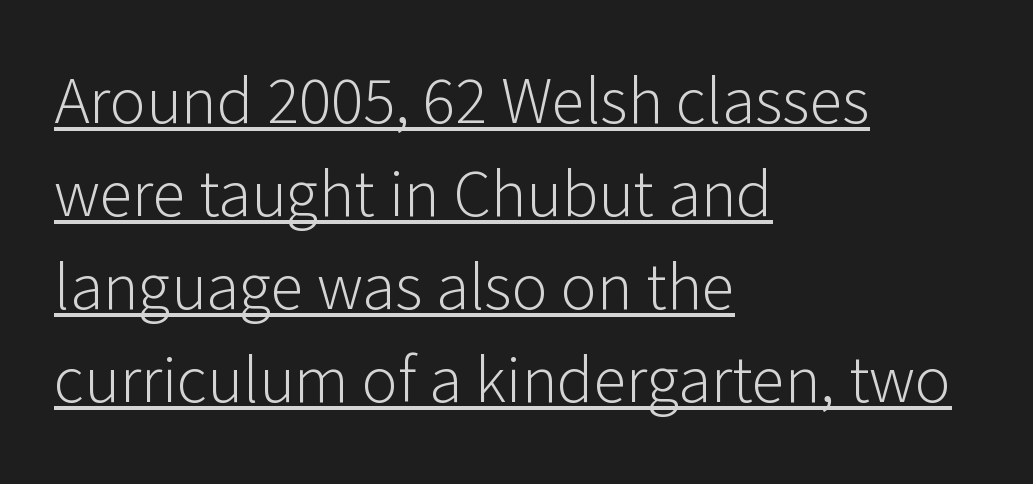
Typeset ragged right — the left edge is the straight one. The axis of the letterforms is exactly vertical. A quiet, ordinary-to-light weight characterises the typeface. Evenly set lines give the paragraph a standard silhouette. Does extra space separate the letters? No, they use regular spacing. The typesetter has applied underlining to the passage shown.
